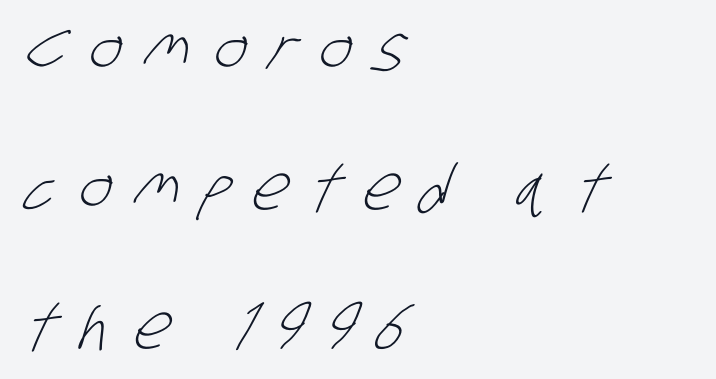
The image shows 62 px light, condensed sans-serif type; set left-aligned, loose line spacing (2.24x), unusually wide letter spacing (+0.38 em), not underlined; low stroke contrast and a large x-height.
